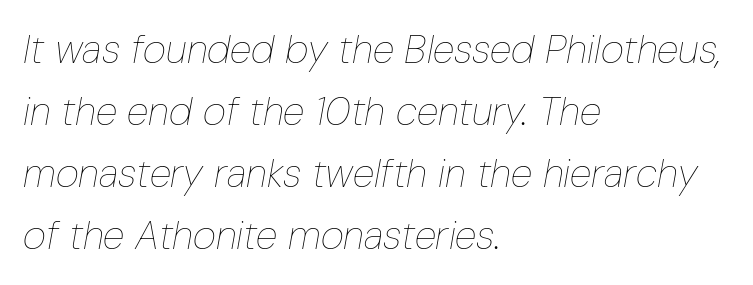
Q: Is the text bold? A: No.
Q: Is the text italic (slanted)? A: Yes, it leans right by about 10 degrees.
Q: Is the text underlined? A: No.
Q: How is the paragraph aligned? A: Left-aligned.
Q: Is the spacing between letters normal or unusually wide? A: Normal.
Q: Is the spacing between lines tight, normal or loose? A: Normal.
Q: Width (condensed, normal, or wide)? A: Condensed.
Q: Stroke contrast? A: Low.
Q: x-height? A: Medium.
Q: Monospaced? A: No.
